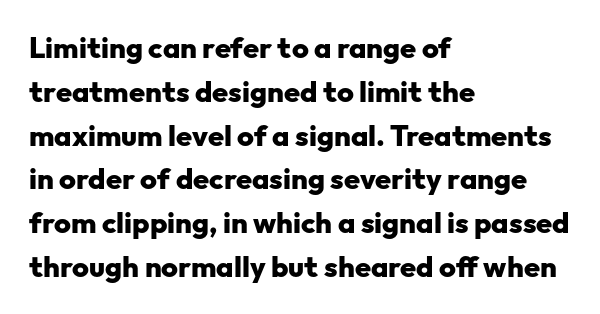
The image shows 29 px heavy sans-serif type, upright; set left-aligned, normal line spacing (1.51x), normal letter spacing, not underlined; low stroke contrast and a medium x-height.
